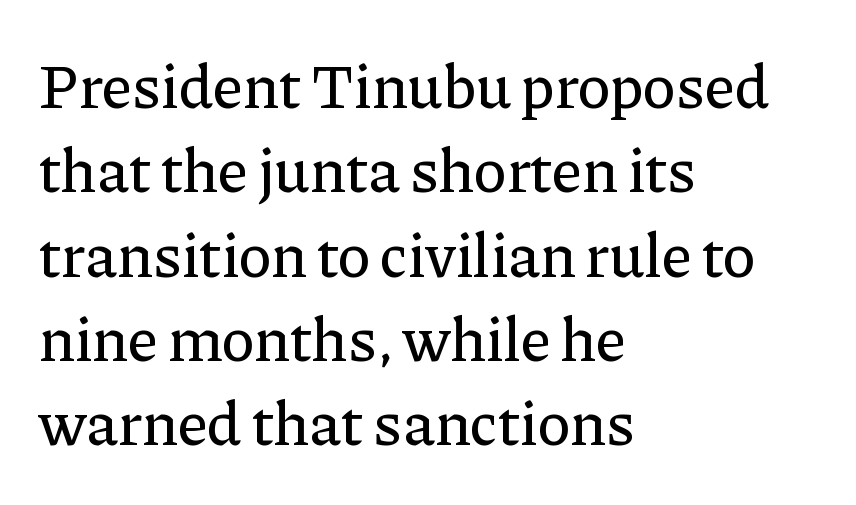
The string is rendered with underlining switched off. Observe the ordinary spacing: letters are neighbours, not strangers. The rendering anchors every line to the left-hand side. The type sits square on the baseline with zero lean. The line-height multiplier appears to be the usual default.
